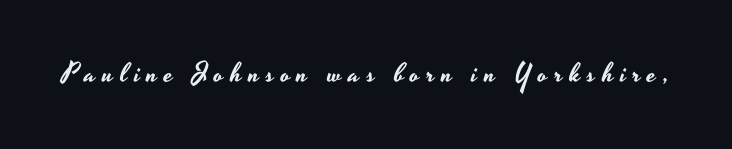
The image shows 27 px text type; set unusually wide letter spacing (+0.25 em), not underlined.
